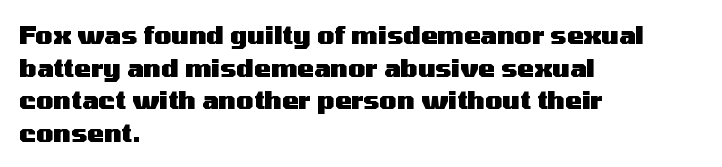
You could call the tracking neutral — neither tight nor loose. Ordinary non-slanted type is in use. Heavy, bold letterforms. Does the copy run flush right? No — it runs flush left. Regular leading.
